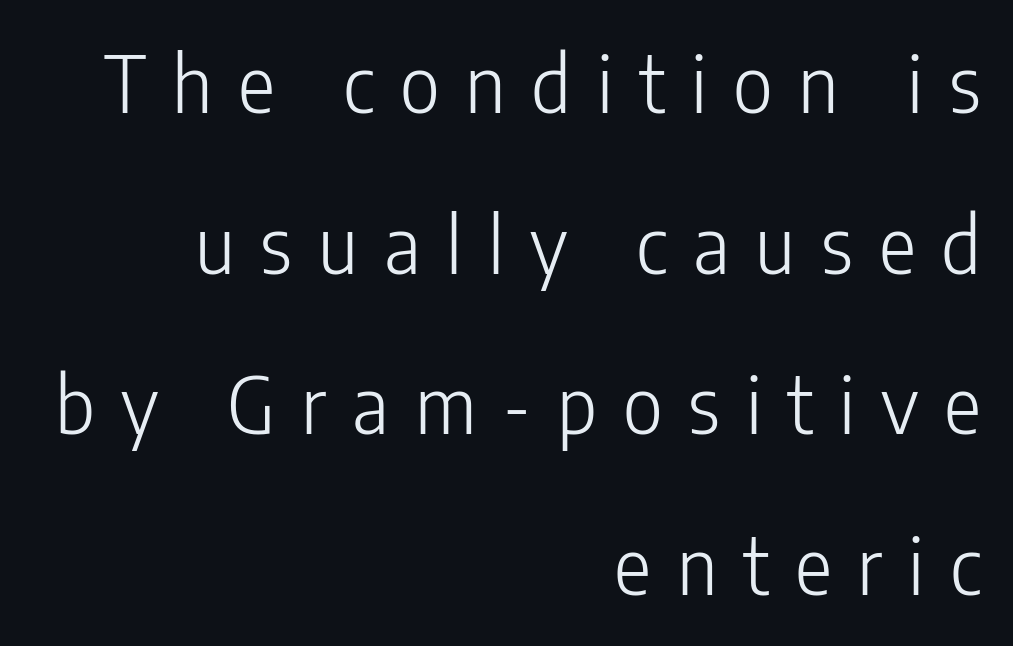
Q: Is the text bold? A: No.
Q: Is the text italic (slanted)? A: No, it is upright.
Q: Is the typeface a serif or a sans-serif typeface? A: Sans-serif.
Q: Is the text underlined? A: No.
Q: How is the paragraph aligned? A: Right-aligned.
Q: Is the spacing between letters normal or unusually wide? A: Unusually wide.
Q: Is the spacing between lines tight, normal or loose? A: Loose.
Q: Width (condensed, normal, or wide)? A: Condensed.
Q: Stroke contrast? A: Low.
Q: x-height? A: Medium.
Q: Monospaced? A: No.
